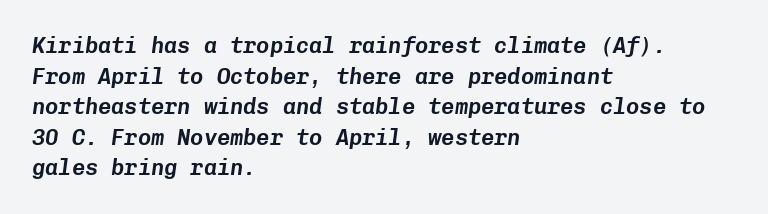
{"italic": "yes", "lean": "right", "slant_degrees": 8, "underline": "no", "align": "left", "line_spacing": "normal", "line_spacing_ratio": 1.39, "letter_spacing": "normal", "letter_spacing_em": 0.0, "glyph_px": 22}
